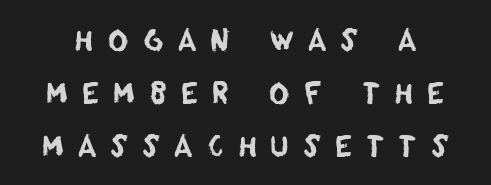
Is this a fixed-width face? No — the glyphs have proportional, varying widths. Loose tracking; the words dissolve into strings of separated letters. Rule under the text: the space is simply empty. Stroke terminals: plain, sans-serif.
